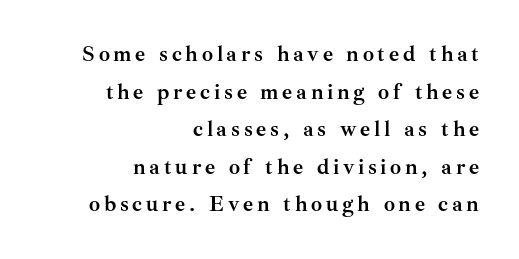
{"italic": "no", "bold": "yes", "underline": "no", "align": "right", "line_spacing_ratio": 1.71, "glyph_px": 22}
